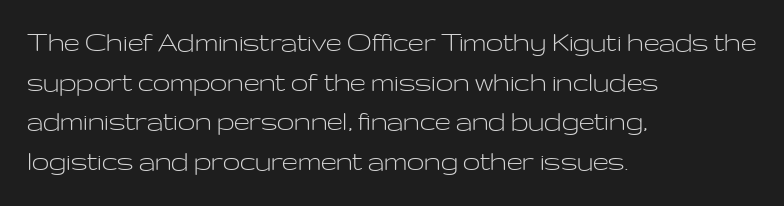
The typesetter chose a ragged-right arrangement here. Letters rest on an invisible, unmarked baseline. The letterforms sit shoulder to shoulder at normal distance. Bold? No — there's no thickening of the strokes.
